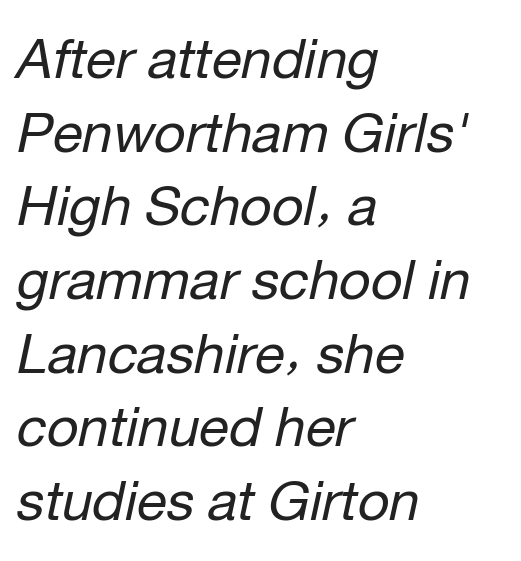
Evenly set lines give the paragraph a standard silhouette. Heaviness? Minimal to ordinary, like unemphasized prose. The gap between lines stays unmarked. The letters sit at their default tracking, neither squeezed nor spread. In CSS terms this would be text-align: left.
